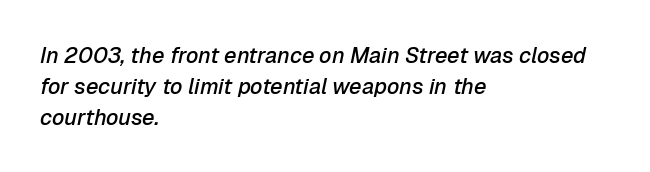
Q: Is the text bold? A: Semi-bold.
Q: Is the text italic (slanted)? A: Yes, it leans right by about 12 degrees.
Q: Is the text underlined? A: No.
Q: How is the paragraph aligned? A: Left-aligned.
Q: Is the spacing between letters normal or unusually wide? A: Normal.
Q: Is the spacing between lines tight, normal or loose? A: Normal.
